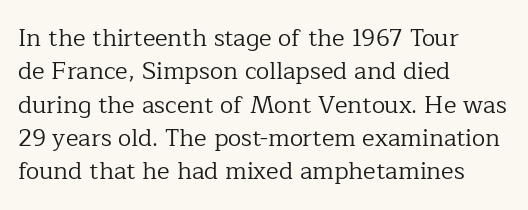
Q: Is the text bold? A: No.
Q: Is the text italic (slanted)? A: No, it is upright.
Q: Is the text underlined? A: No.
Q: How is the paragraph aligned? A: Left-aligned.
Q: Is the spacing between letters normal or unusually wide? A: Normal.
Q: Is the spacing between lines tight, normal or loose? A: Normal.
